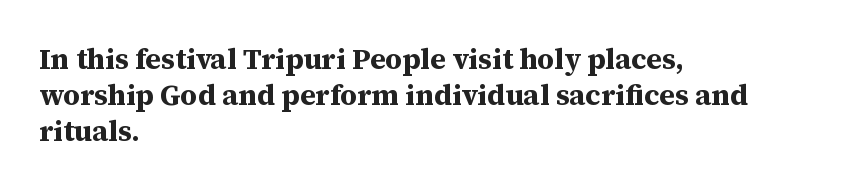
Q: Is the text bold? A: Yes.
Q: Is the text italic (slanted)? A: No, it is upright.
Q: Is the typeface a serif or a sans-serif typeface? A: Serif.
Q: Is the text underlined? A: No.
Q: How is the paragraph aligned? A: Left-aligned.
Q: Is the spacing between letters normal or unusually wide? A: Normal.
Q: Is the spacing between lines tight, normal or loose? A: Normal.
Q: Width (condensed, normal, or wide)? A: Normal.
Q: Stroke contrast? A: Medium.
Q: x-height? A: Medium.
Q: Monospaced? A: No.
